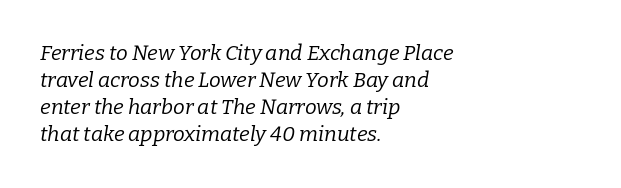
{"italic": "yes", "lean": "right", "slant_degrees": 9, "bold": "no", "underline": "no", "align": "left", "line_spacing": "normal", "line_spacing_ratio": 1.29, "letter_spacing": "normal", "letter_spacing_em": 0.0, "glyph_px": 21}
